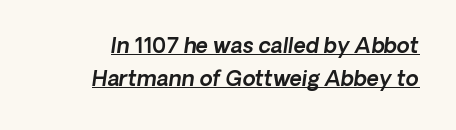
A typesetter would mark this as italic. These lines sit exactly where default settings would place them. Short note: letters normally spaced. Underlined type.
